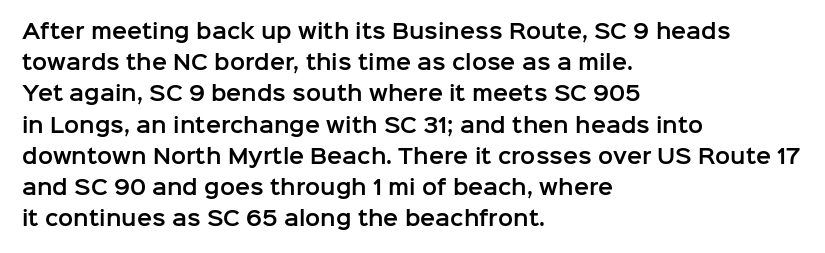
The image shows 20 px text type, upright; set left-aligned, normal line spacing (1.56x), normal letter spacing, not underlined.
